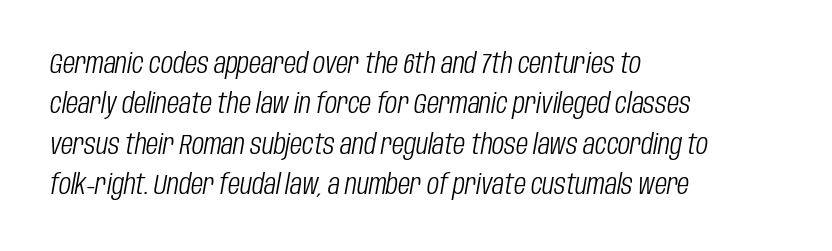
Here the glyphs are tracked normally, forming tight word shapes. The designer left line spacing at the default. Character widths vary here, with narrow letters taking less room than wide ones. Typeset ragged right — the left edge is the straight one. Quick note: italic. Descenders are the only things crossing below the line.
